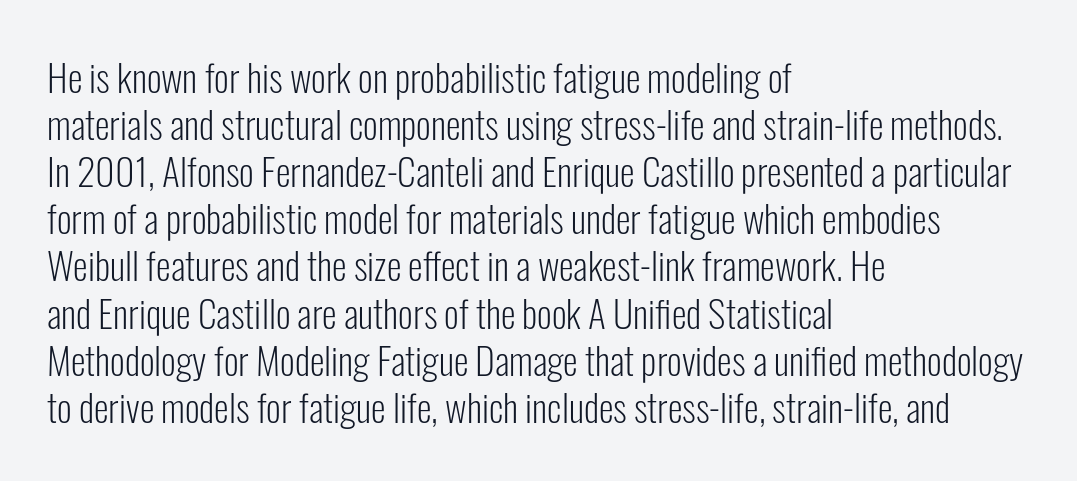
{"serif": "no", "italic": "no", "bold": "no", "weight": "light", "width": "condensed", "stroke_contrast": "low", "x_height": "medium", "monospaced": "no", "underline": "no", "align": "left", "line_spacing_ratio": 1.24, "letter_spacing": "normal", "letter_spacing_em": 0.0, "glyph_px": 38}
